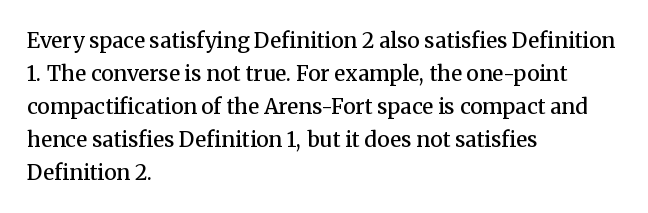
The image shows 21 px text type, upright; set left-aligned, normal line spacing (1.57x), normal letter spacing, not underlined.
